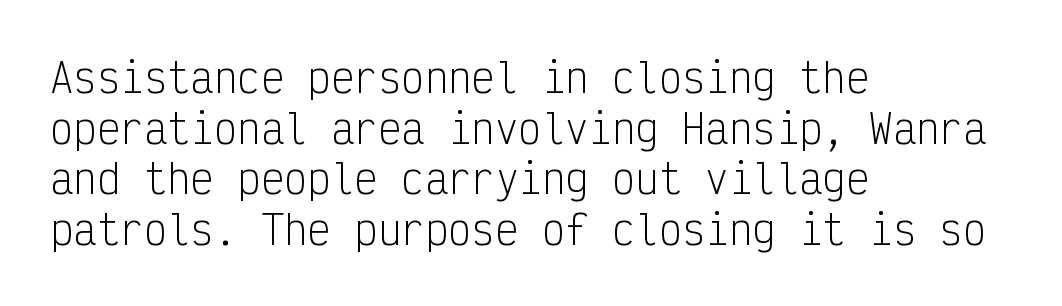
{"serif": "no", "italic": "no", "bold": "no", "weight": "light", "width": "condensed", "stroke_contrast": "low", "x_height": "medium", "monospaced": "yes", "underline": "no", "align": "left", "line_spacing": "normal", "line_spacing_ratio": 1.3, "letter_spacing": "normal", "letter_spacing_em": 0.0, "glyph_px": 39}
